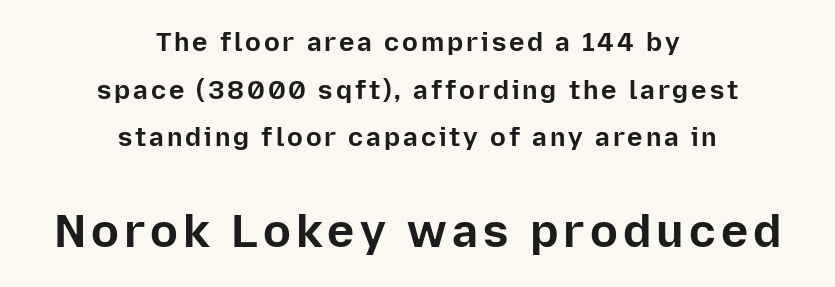
These lines stack symmetrically, like a column narrowing and widening about its center. Lines of text with bare space underneath. The lower block of text is set noticeably larger than the block above it. Unlike italic type, these characters show no tilt at all.
